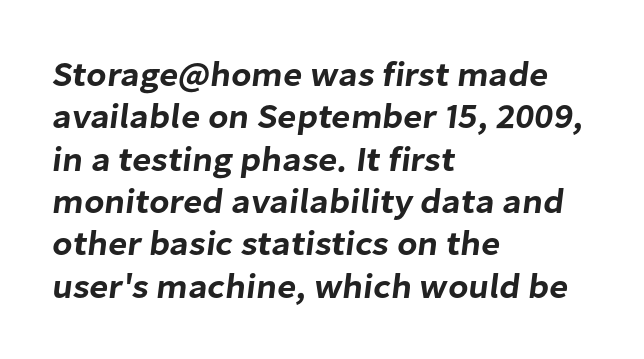
The letters advance in unequal steps, a hallmark of proportional type. Has an underline been added? It has not. In CSS terms this would be text-align: left. Each letter's strokes conclude bluntly, with no projecting serifs. No extra tracking has been applied to these lines.
